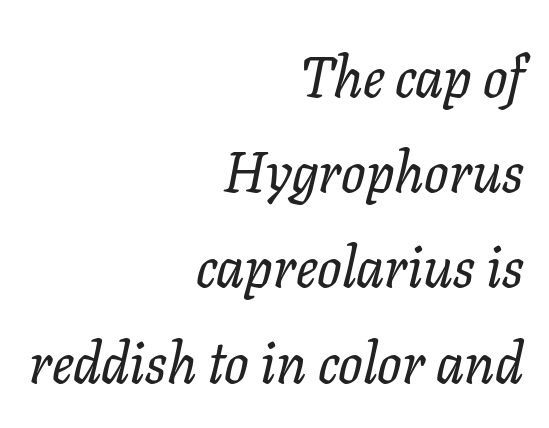
Bare-footed words on every line. The passage shown stacks its lines at a standard gap. Designer's note — italics engaged. Students, note that the glyphs here touch the page at normal intervals. This sample uses a serif face.
